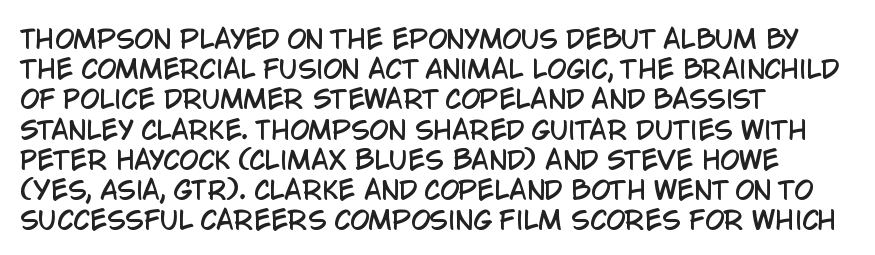
{"italic": "no", "underline": "no", "align": "left", "line_spacing_ratio": 1.21, "letter_spacing": "normal", "letter_spacing_em": 0.0, "glyph_px": 25}
